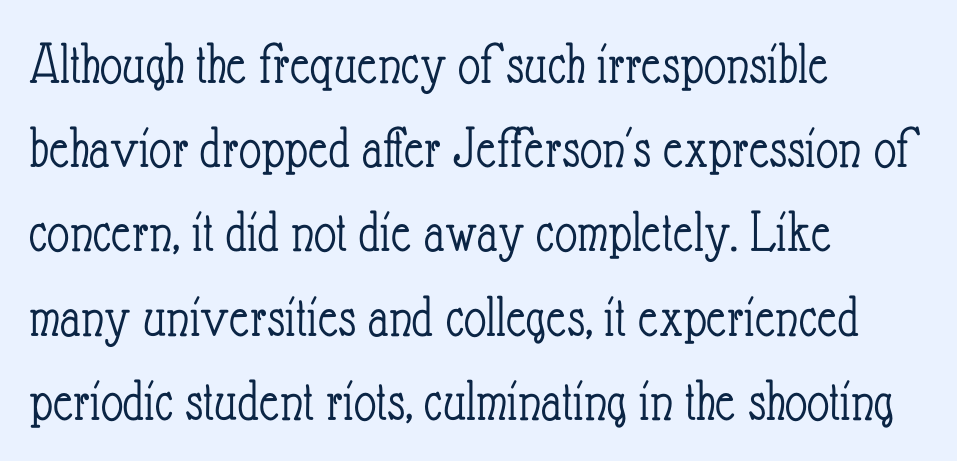
Q: Is the text bold? A: No.
Q: Is the text italic (slanted)? A: No, it is upright.
Q: Is the text underlined? A: No.
Q: How is the paragraph aligned? A: Left-aligned.
Q: Is the spacing between letters normal or unusually wide? A: Normal.
Q: Is the spacing between lines tight, normal or loose? A: Normal.
Q: Width (condensed, normal, or wide)? A: Condensed.
Q: Stroke contrast? A: Low.
Q: x-height? A: Small.
Q: Monospaced? A: No.
